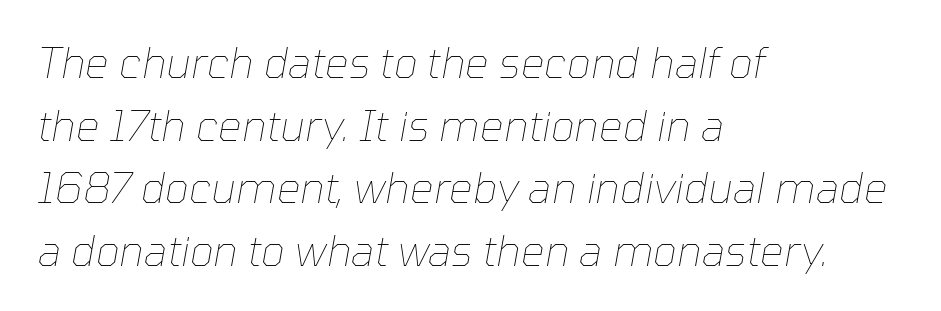
Descender tails drop into unmarked territory. The font is comparable to plain body text, perhaps lighter. Looks like regular typesetting: each glyph gets only the width it needs. Caption: standard tracking, unaltered. Would a proofreader flag this as italicized? Yes. Visually the block forms a straight wall on the left and a jagged coastline on the right.
